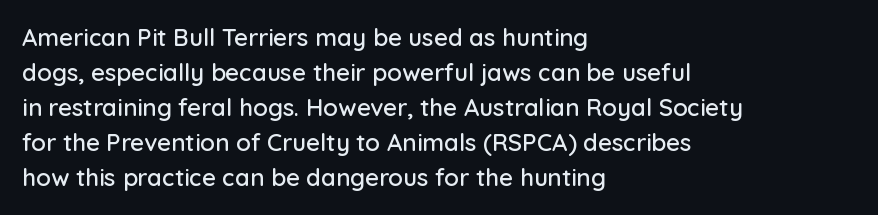
{"italic": "no", "underline": "no", "align": "left", "line_spacing": "normal", "line_spacing_ratio": 1.46, "letter_spacing": "normal", "letter_spacing_em": 0.0, "glyph_px": 24}
